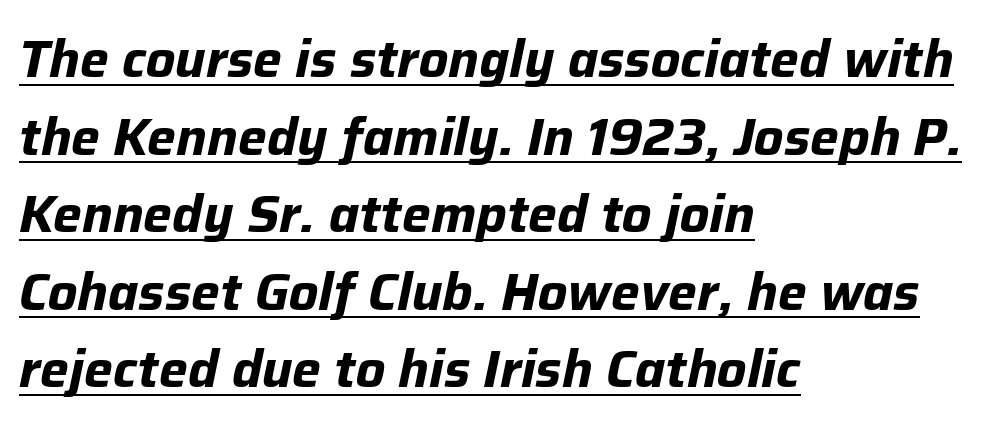
The image shows 51 px bold type, italic (leaning right); set left-aligned, normal line spacing (1.52x), normal letter spacing, underlined; low stroke contrast and a medium x-height.
